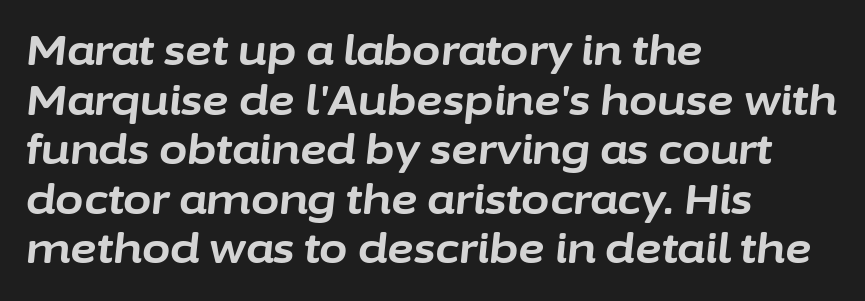
Q: Is the text bold? A: Yes.
Q: Is the text italic (slanted)? A: Yes, it leans right by about 6 degrees.
Q: Is the text underlined? A: No.
Q: How is the paragraph aligned? A: Left-aligned.
Q: Is the spacing between letters normal or unusually wide? A: Normal.
Q: Width (condensed, normal, or wide)? A: Normal.
Q: Stroke contrast? A: Low.
Q: x-height? A: Medium.
Q: Monospaced? A: No.
